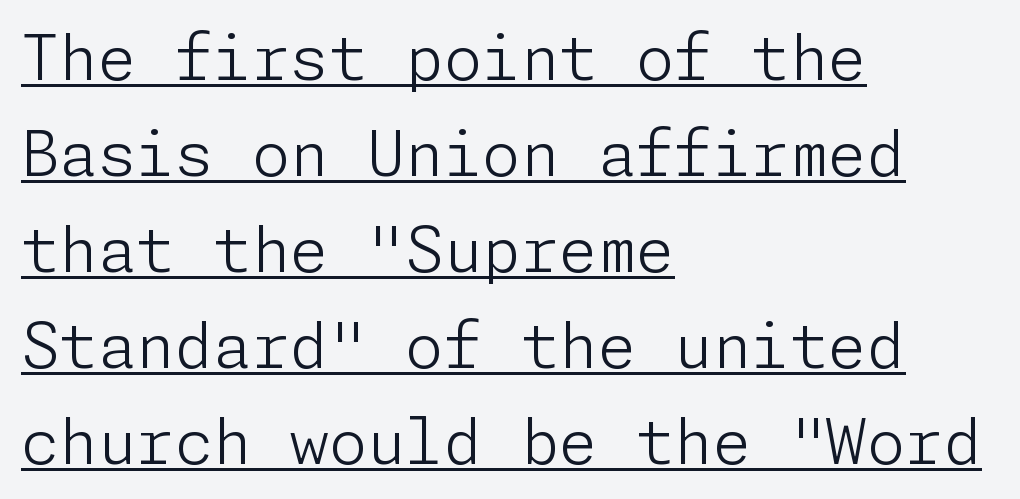
The image shows 62 px light sans-serif type, upright; set left-aligned, normal line spacing (1.55x), normal letter spacing, underlined; low stroke contrast and a medium x-height.
